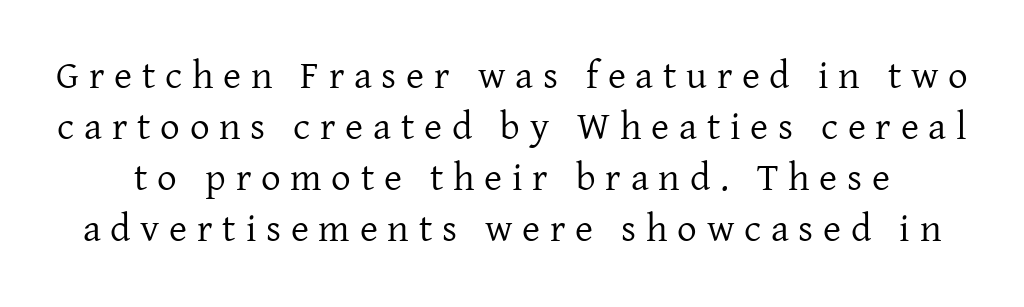
The image shows 39 px regular-weight serif type, upright; set normal line spacing (1.31x), unusually wide letter spacing (+0.25 em), not underlined; low stroke contrast and a medium x-height.
